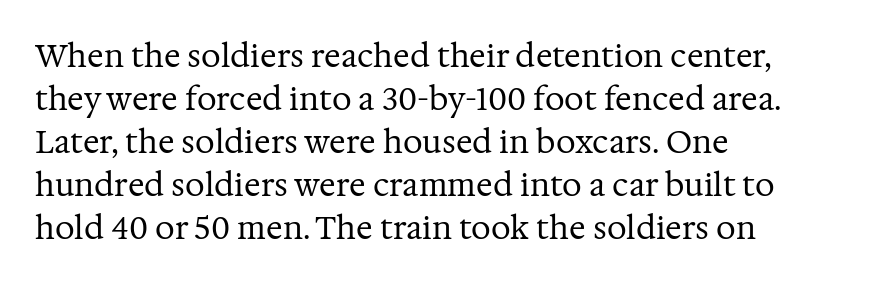
{"serif": "yes", "italic": "no", "bold": "no", "weight": "regular", "width": "normal", "stroke_contrast": "medium", "x_height": "medium", "monospaced": "no", "underline": "no", "align": "left", "line_spacing": "normal", "line_spacing_ratio": 1.39, "letter_spacing": "normal", "letter_spacing_em": 0.0, "glyph_px": 31}
